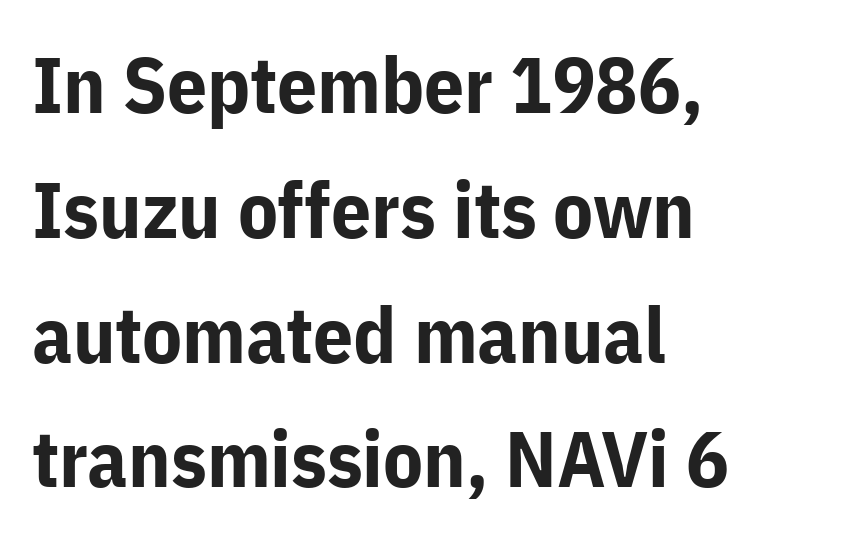
Q: Is the text bold? A: Yes.
Q: Is the text italic (slanted)? A: No, it is upright.
Q: Is the typeface a serif or a sans-serif typeface? A: Sans-serif.
Q: Is the text underlined? A: No.
Q: How is the paragraph aligned? A: Left-aligned.
Q: Is the spacing between letters normal or unusually wide? A: Normal.
Q: Is the spacing between lines tight, normal or loose? A: Normal.
Q: Width (condensed, normal, or wide)? A: Normal.
Q: Stroke contrast? A: Low.
Q: x-height? A: Medium.
Q: Monospaced? A: No.
